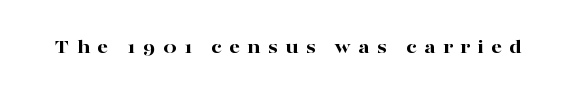
The image shows 21 px bold type, upright; set unusually wide letter spacing (+0.35 em), not underlined.
